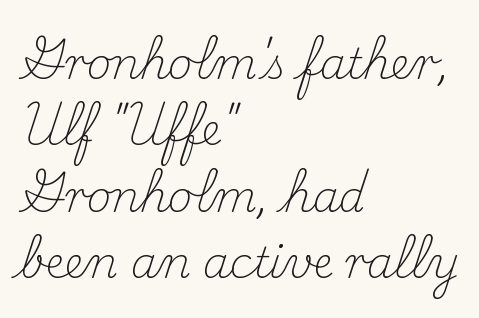
Q: Is the text bold? A: No.
Q: Is the text italic (slanted)? A: Yes.
Q: Is the typeface a serif or a sans-serif typeface? A: Serif.
Q: Is the text underlined? A: No.
Q: How is the paragraph aligned? A: Left-aligned.
Q: Is the spacing between letters normal or unusually wide? A: Normal.
Q: Is the spacing between lines tight, normal or loose? A: Normal.
Q: Width (condensed, normal, or wide)? A: Normal.
Q: Stroke contrast? A: Medium.
Q: x-height? A: Small.
Q: Monospaced? A: No.
